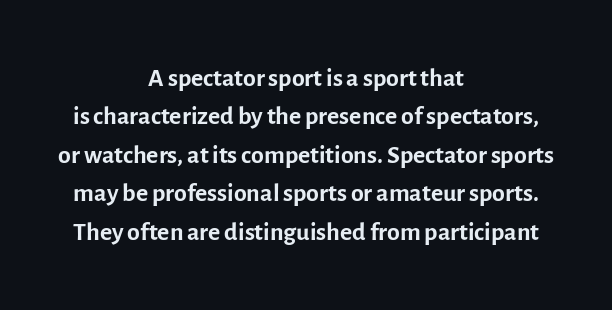
{"serif": "no", "italic": "no", "bold": "no", "weight": "regular", "width": "normal", "x_height": "medium", "monospaced": "no", "underline": "no", "align": "center", "line_spacing": "tight", "line_spacing_ratio": 1.04, "letter_spacing": "normal", "letter_spacing_em": 0.0, "glyph_px": 37}
